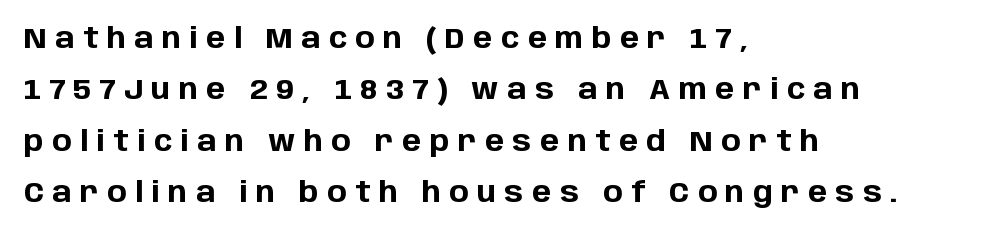
{"serif": "no", "italic": "no", "bold": "yes", "weight": "bold", "width": "normal", "stroke_contrast": "low", "x_height": "large", "monospaced": "no", "underline": "no", "align": "left", "line_spacing_ratio": 1.77, "letter_spacing": "wide", "letter_spacing_em": 0.29, "glyph_px": 29}
